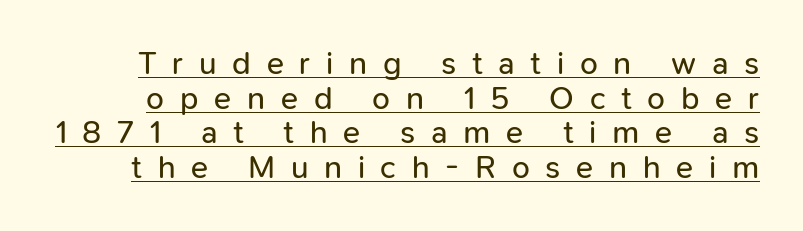
Q: Is the text bold? A: No.
Q: Is the text italic (slanted)? A: No, it is upright.
Q: Is the typeface a serif or a sans-serif typeface? A: Sans-serif.
Q: Is the text underlined? A: Yes.
Q: Is the spacing between letters normal or unusually wide? A: Unusually wide.
Q: Is the spacing between lines tight, normal or loose? A: Tight.
Q: Width (condensed, normal, or wide)? A: Normal.
Q: Stroke contrast? A: Low.
Q: x-height? A: Medium.
Q: Monospaced? A: No.
